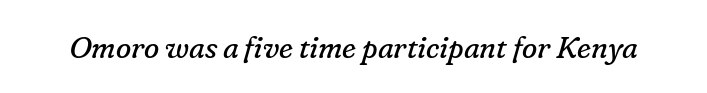
{"serif": "yes", "italic": "yes", "lean": "right", "slant_degrees": 16, "bold": "no", "weight": "regular", "width": "normal", "stroke_contrast": "low", "x_height": "small", "monospaced": "no", "underline": "no", "letter_spacing": "normal", "letter_spacing_em": 0.0, "glyph_px": 31}
